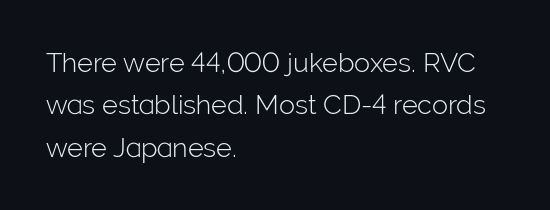
Characters follow at the spacing the type designer built in. Where is the straight margin? On the left. Weight: regular or lighter. Check the space under the baseline: it is left empty. Each new line begins a customary step beneath the previous one.
